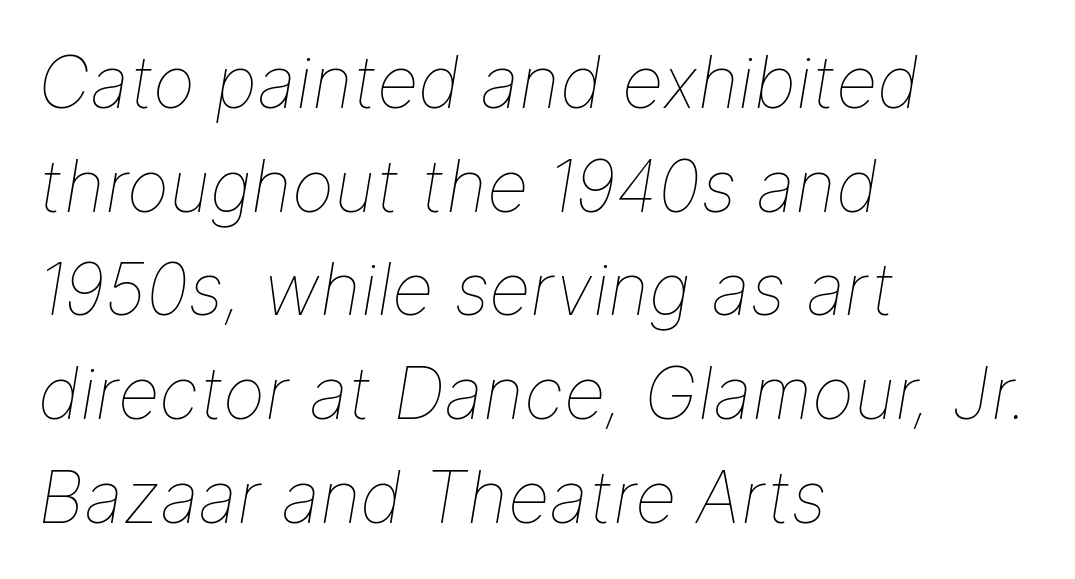
The image shows 72 px thin type, italic (leaning right); set left-aligned, normal line spacing (1.44x), normal letter spacing, not underlined; low stroke contrast and a medium x-height.
